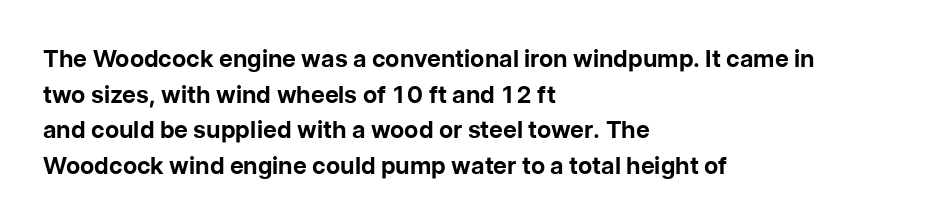
Its strokes are broad and dark, the hallmark of bold type. Short and long lines alike share a common starting point at left. Reading down the column, the eye jumps a familiar distance to each next line. Bare-footed words on every line.
